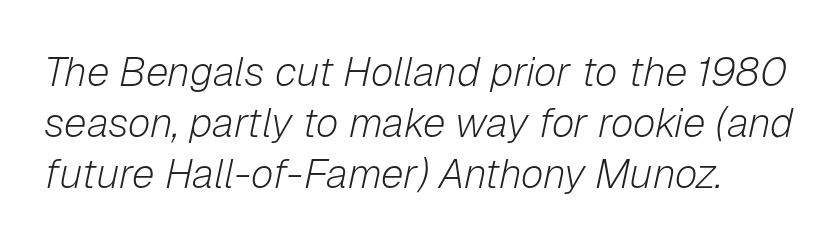
Rule under the text: the space is simply empty. A quiet, ordinary-to-light weight characterises the typeface. Spacing verdict: proportional, widths tailored to each character. Does extra space separate the letters? No, they use regular spacing. The block of text has a typical density, with ordinary space between rows.
